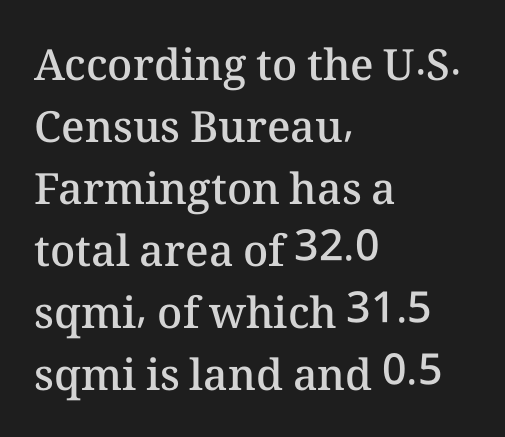
The image shows 43 px semibold type, upright; set left-aligned, normal line spacing (1.44x), normal letter spacing, not underlined; medium stroke contrast and a medium x-height.
